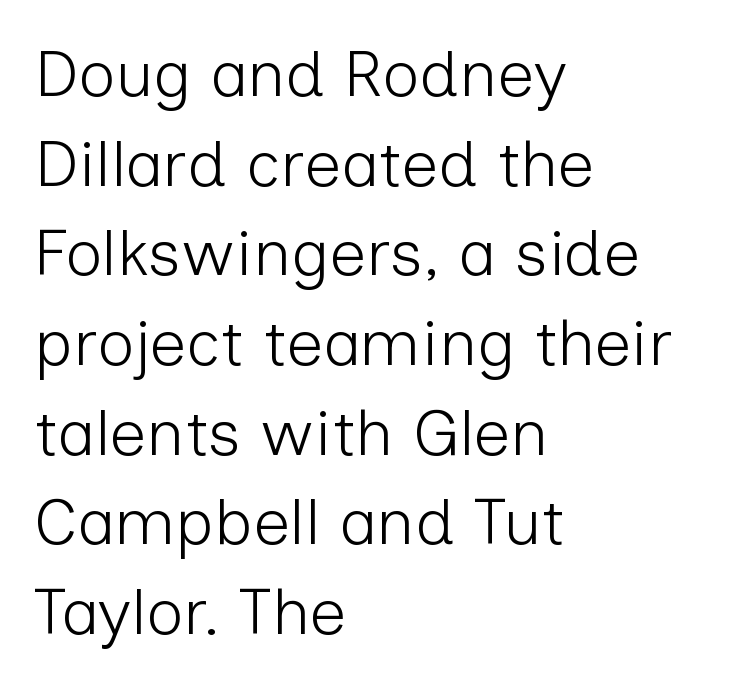
The image shows 65 px light sans-serif type, upright; set left-aligned, normal line spacing (1.38x), normal letter spacing, not underlined; low stroke contrast and a medium x-height.
